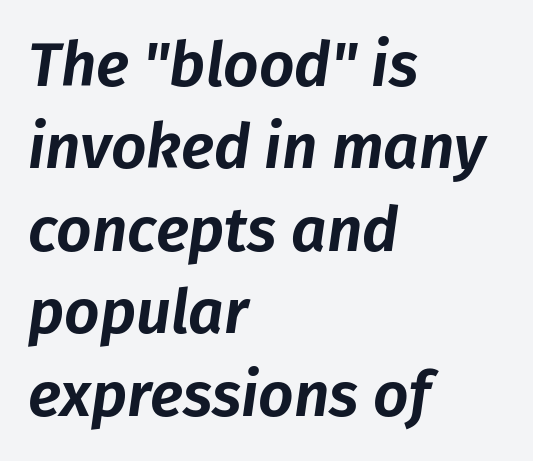
{"italic": "yes", "lean": "right", "slant_degrees": 8, "width": "normal", "stroke_contrast": "low", "x_height": "medium", "monospaced": "no", "underline": "no", "align": "left", "line_spacing": "normal", "line_spacing_ratio": 1.33, "letter_spacing": "normal", "letter_spacing_em": 0.0, "glyph_px": 62}
